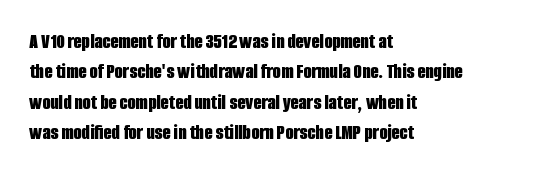
The image shows 21 px bold type, upright; set left-aligned, normal line spacing (1.45x), normal letter spacing, not underlined.
